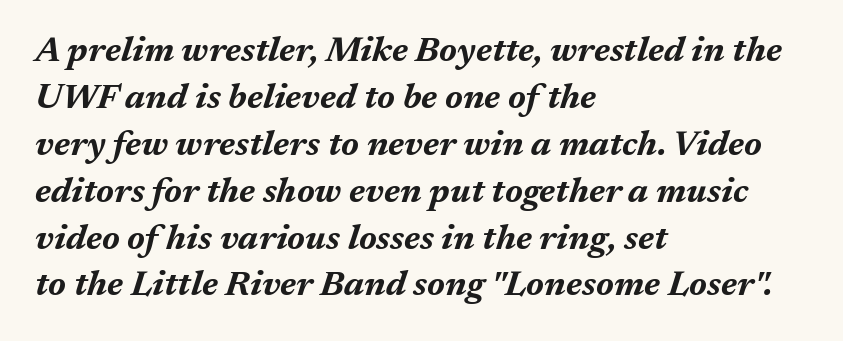
{"italic": "yes", "lean": "right", "slant_degrees": 17, "bold": "yes", "weight": "bold", "width": "normal", "stroke_contrast": "medium", "x_height": "medium", "monospaced": "no", "underline": "no", "align": "left", "line_spacing": "normal", "line_spacing_ratio": 1.34, "letter_spacing": "normal", "letter_spacing_em": 0.0, "glyph_px": 35}
